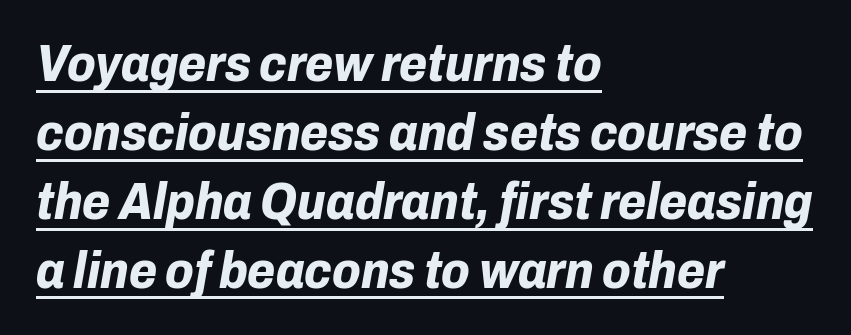
The image shows 51 px bold type, italic (leaning right); set left-aligned, normal line spacing (1.35x), normal letter spacing, underlined; low stroke contrast and a medium x-height.
